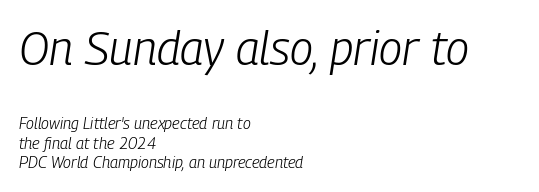
The image shows 47 px light, condensed type, italic (leaning right); set left-aligned, line spacing 1.21x, normal letter spacing, not underlined; the first (top) block is 2.94x larger; low stroke contrast and a medium x-height.
